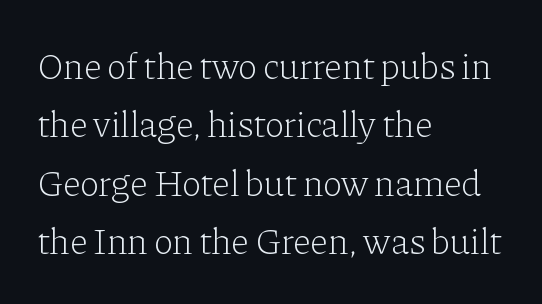
Successive baselines arrive at the customary interval. Layout note: lines flush left. Letter spacing: default. The words here are not underlined. The letters stand upright; this is a roman face.
